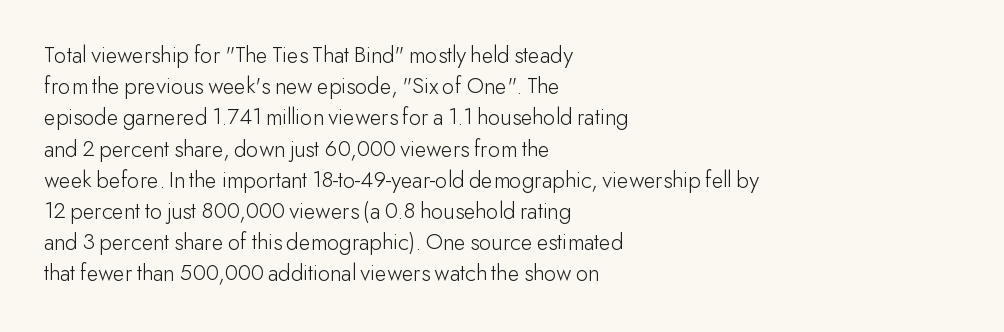
The image shows 24 px text type, upright; set left-aligned, normal line spacing (1.3x), normal letter spacing, not underlined.
